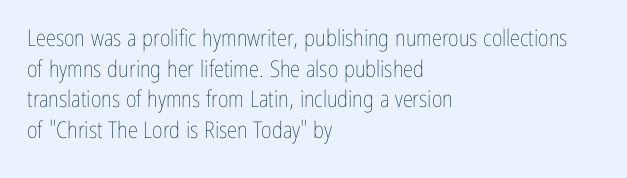
The image shows 23 px text type, upright; set left-aligned, normal line spacing (1.33x), normal letter spacing, not underlined.
